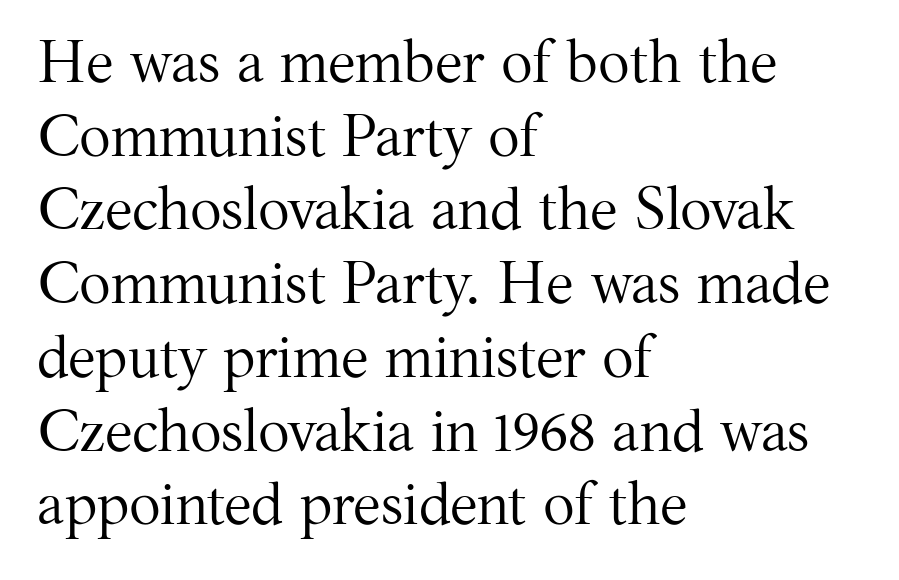
Q: Is the text bold? A: No.
Q: Is the text italic (slanted)? A: No, it is upright.
Q: Is the typeface a serif or a sans-serif typeface? A: Serif.
Q: Is the text underlined? A: No.
Q: How is the paragraph aligned? A: Left-aligned.
Q: Is the spacing between letters normal or unusually wide? A: Normal.
Q: Is the spacing between lines tight, normal or loose? A: Normal.
Q: Width (condensed, normal, or wide)? A: Normal.
Q: Stroke contrast? A: Medium.
Q: x-height? A: Medium.
Q: Monospaced? A: No.
